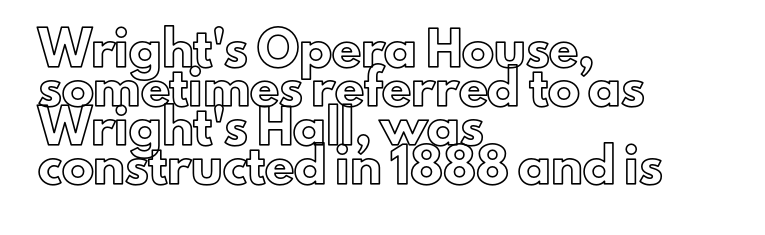
Visually the block forms a straight wall on the left and a jagged coastline on the right. A roman cut, with each character standing at attention. Do the characters align in a grid? No, the font is proportional. Students, note that the glyphs here touch the page at normal intervals. Only glyphs here, with clear space below each row.
